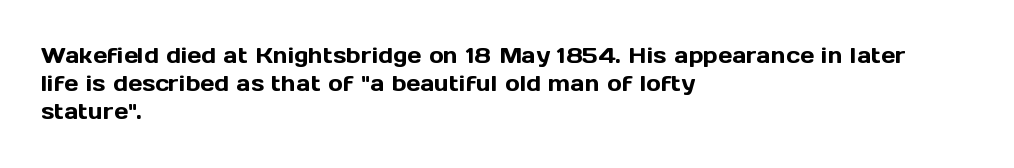
Style check: upright. Decoration check: the copy has no underline. The gaps between neighbouring characters are ordinary and unremarkable. This sample is left-justified, so line endings fall wherever the words run out. The rows are spaced the way most documents space them.
